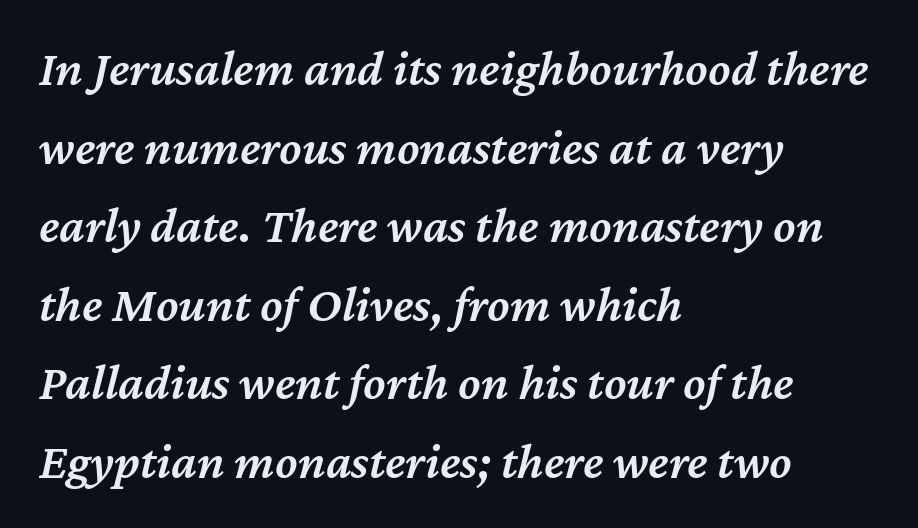
Q: Is the text bold? A: Semi-bold.
Q: Is the text italic (slanted)? A: Yes, it leans right by about 12 degrees.
Q: Is the text underlined? A: No.
Q: How is the paragraph aligned? A: Left-aligned.
Q: Is the spacing between letters normal or unusually wide? A: Normal.
Q: Is the spacing between lines tight, normal or loose? A: Normal.
Q: Width (condensed, normal, or wide)? A: Normal.
Q: Stroke contrast? A: Medium.
Q: x-height? A: Medium.
Q: Monospaced? A: No.
